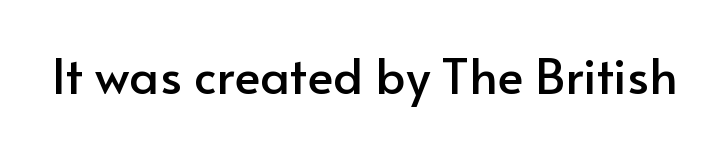
Has an underline been added? It has not. The letters sit at their default tracking, neither squeezed nor spread. Nope, not italic — everything's standing straight. No feet cap the strokes, marking this as sans-serif type. Proportional: the letters do not fall into vertical columns.
